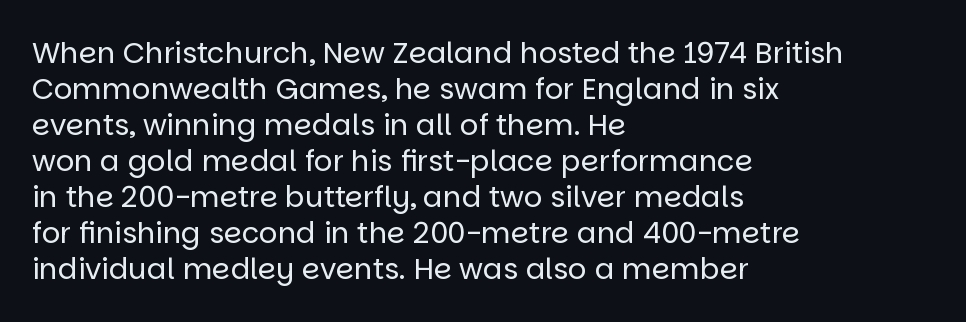
The tracking reads as untouched default to a designer's eye. No italicization has been applied; the sample stays upright. Looks like regular typesetting: each glyph gets only the width it needs. Underlining? Definitely not there. Weight: not bold — regular or lighter.
